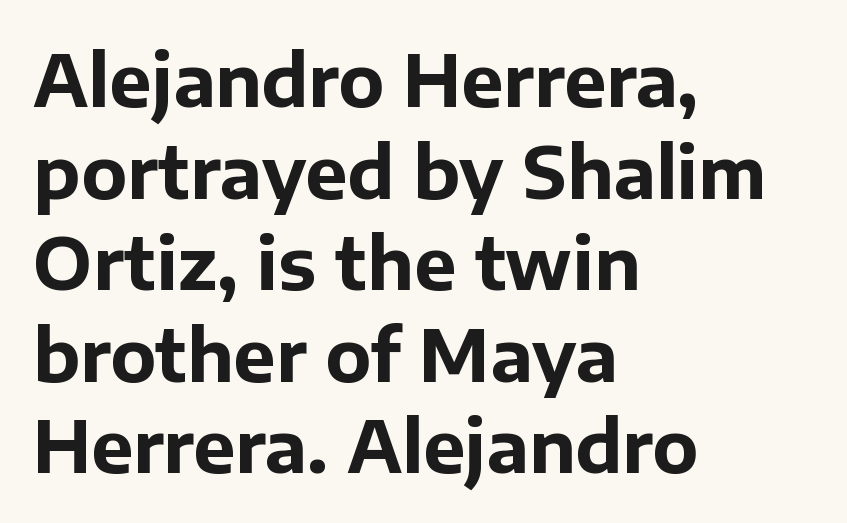
{"serif": "no", "italic": "no", "bold": "yes", "weight": "bold", "width": "normal", "stroke_contrast": "low", "x_height": "medium", "monospaced": "no", "underline": "no", "align": "left", "line_spacing": "normal", "line_spacing_ratio": 1.29, "letter_spacing": "normal", "letter_spacing_em": 0.0, "glyph_px": 71}
